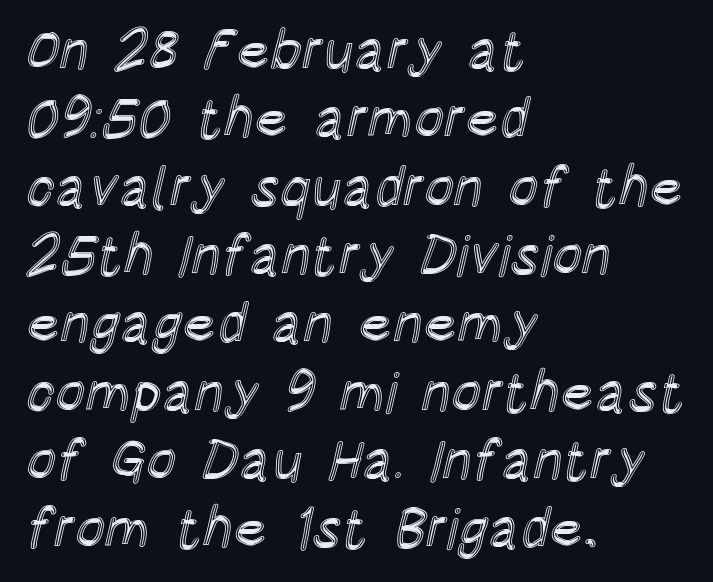
{"width": "condensed", "x_height": "large", "monospaced": "no", "underline": "no", "align": "left", "line_spacing_ratio": 1.22, "letter_spacing": "normal", "letter_spacing_em": 0.0, "glyph_px": 56}
